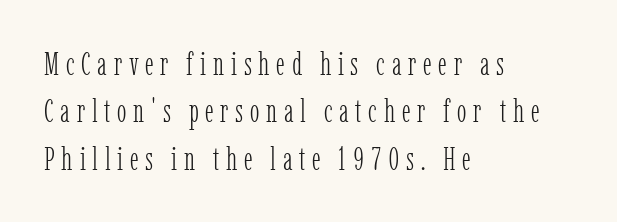
{"serif": "yes", "italic": "no", "bold": "no", "weight": "light", "width": "condensed", "stroke_contrast": "low", "x_height": "medium", "monospaced": "no", "underline": "no", "align": "left", "line_spacing": "normal", "line_spacing_ratio": 1.48, "letter_spacing": "wide", "letter_spacing_em": 0.21, "glyph_px": 32}
